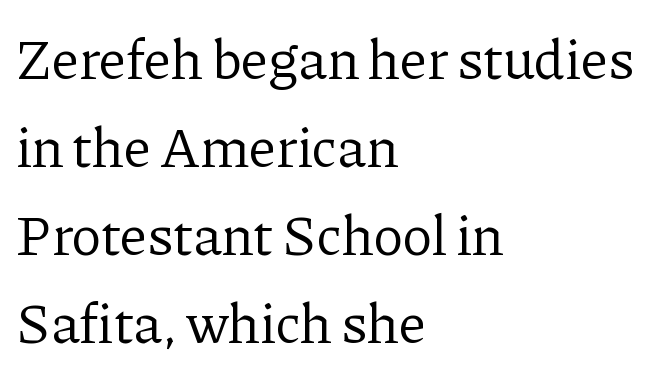
Q: Is the text bold? A: No.
Q: Is the text italic (slanted)? A: No, it is upright.
Q: Is the typeface a serif or a sans-serif typeface? A: Serif.
Q: Is the text underlined? A: No.
Q: How is the paragraph aligned? A: Left-aligned.
Q: Is the spacing between letters normal or unusually wide? A: Normal.
Q: Is the spacing between lines tight, normal or loose? A: Normal.
Q: Width (condensed, normal, or wide)? A: Normal.
Q: Stroke contrast? A: Low.
Q: x-height? A: Medium.
Q: Monospaced? A: No.
